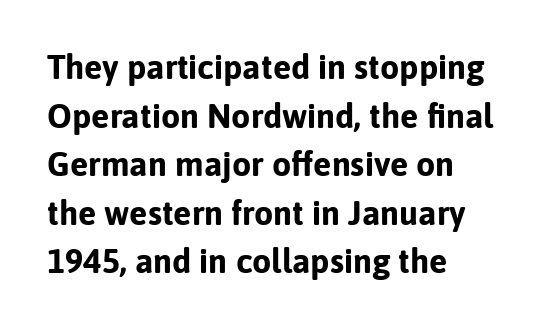
Q: Is the text bold? A: Yes.
Q: Is the text italic (slanted)? A: No, it is upright.
Q: Is the typeface a serif or a sans-serif typeface? A: Sans-serif.
Q: Is the text underlined? A: No.
Q: How is the paragraph aligned? A: Left-aligned.
Q: Is the spacing between letters normal or unusually wide? A: Normal.
Q: Is the spacing between lines tight, normal or loose? A: Normal.
Q: Width (condensed, normal, or wide)? A: Normal.
Q: Stroke contrast? A: Low.
Q: x-height? A: Medium.
Q: Monospaced? A: No.
